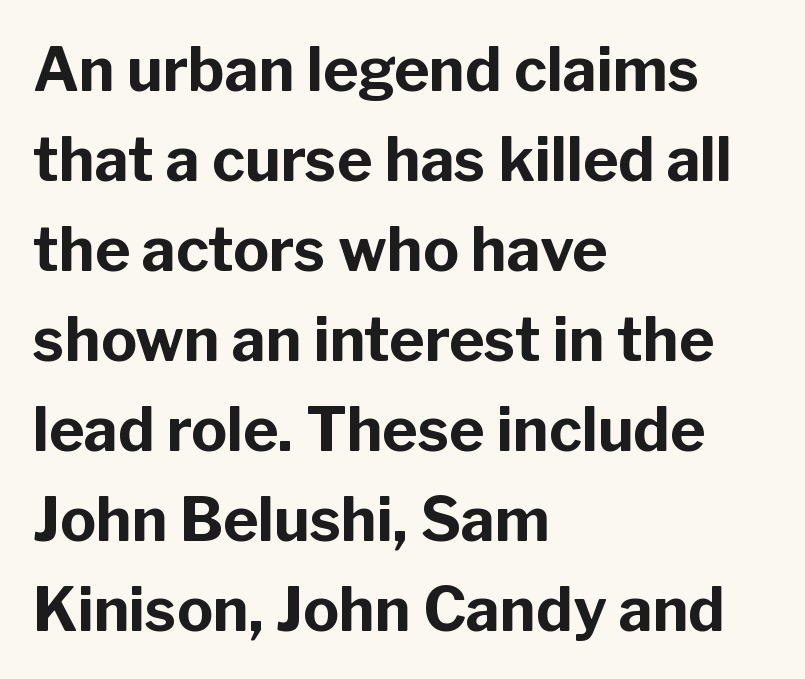
The image shows 60 px bold sans-serif type, upright; set left-aligned, normal line spacing (1.5x), normal letter spacing, not underlined; low stroke contrast and a medium x-height.
